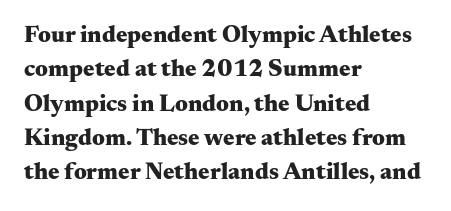
The passage shown is emphatically bold. The space directly below the letters is spotless. Italic? Not at all — the glyphs are vertical. The block of text has a typical density, with ordinary space between rows.
